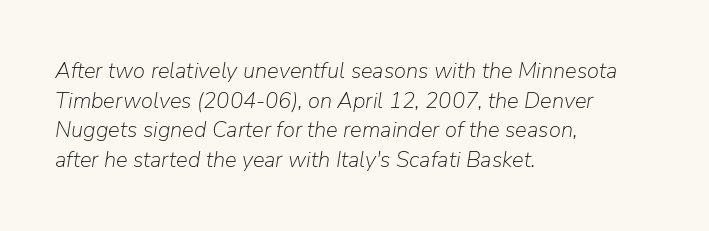
{"italic": "yes", "lean": "right", "slant_degrees": 9, "bold": "no", "underline": "no", "align": "left", "line_spacing": "normal", "line_spacing_ratio": 1.35, "letter_spacing": "normal", "letter_spacing_em": 0.0, "glyph_px": 22}
